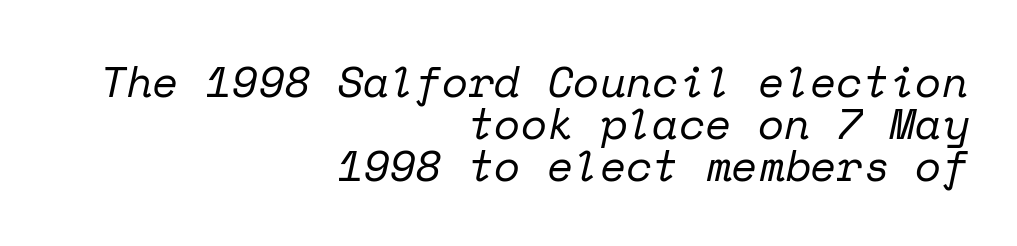
The image shows 43 px regular-weight serif type, italic (leaning right), monospaced; set right-aligned, tight line spacing (0.98x), normal letter spacing, not underlined; low stroke contrast and a medium x-height.
